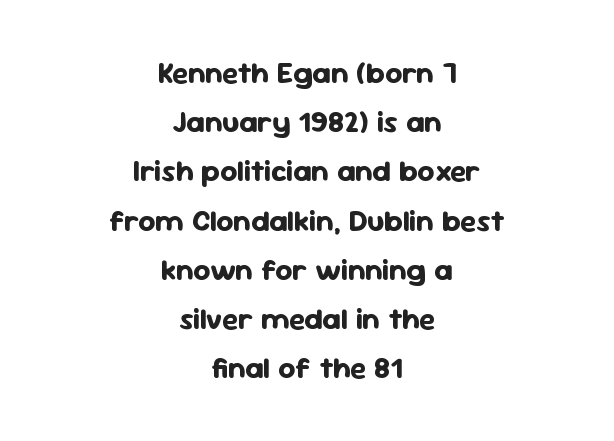
Q: Is the text bold? A: Yes.
Q: Is the text italic (slanted)? A: No, it is upright.
Q: Is the typeface a serif or a sans-serif typeface? A: Sans-serif.
Q: Is the text underlined? A: No.
Q: How is the paragraph aligned? A: Centered.
Q: Is the spacing between letters normal or unusually wide? A: Normal.
Q: Is the spacing between lines tight, normal or loose? A: Normal.
Q: Width (condensed, normal, or wide)? A: Normal.
Q: Stroke contrast? A: Low.
Q: x-height? A: Medium.
Q: Monospaced? A: No.
